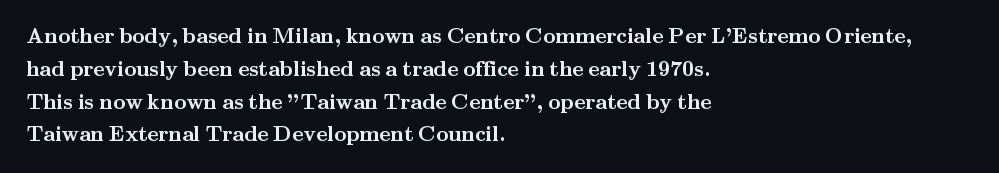
{"italic": "no", "bold": "yes", "underline": "no", "align": "left", "line_spacing": "normal", "line_spacing_ratio": 1.56, "letter_spacing": "normal", "letter_spacing_em": 0.0, "glyph_px": 21}
